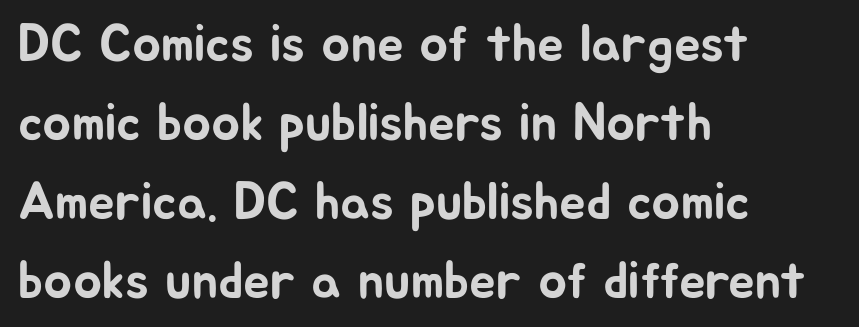
The image shows 53 px sans-serif type, upright; set left-aligned, normal line spacing (1.49x), normal letter spacing, not underlined; low stroke contrast and a medium x-height.
